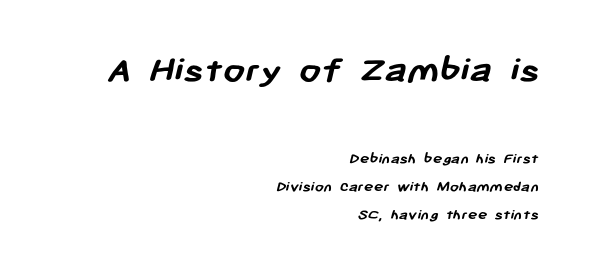
{"serif": "no", "bold": "yes", "weight": "semibold", "width": "normal", "stroke_contrast": "low", "x_height": "medium", "monospaced": "no", "underline": "no", "align": "right", "line_spacing_ratio": 1.76, "letter_spacing": "normal", "letter_spacing_em": 0.0, "larger_block": "first", "size_ratio": 2.44, "glyph_px": 39}
